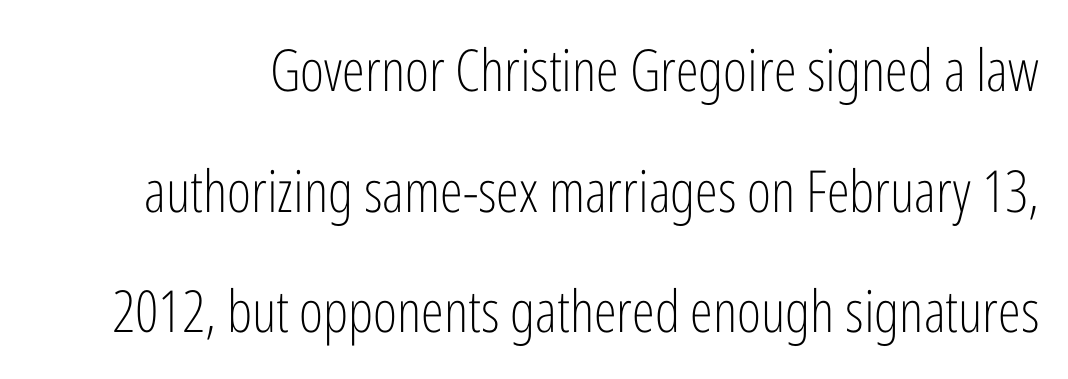
{"serif": "no", "italic": "no", "bold": "no", "weight": "light", "width": "condensed", "stroke_contrast": "low", "x_height": "medium", "monospaced": "no", "underline": "no", "line_spacing": "loose", "line_spacing_ratio": 2.08, "letter_spacing": "normal", "letter_spacing_em": 0.0, "glyph_px": 58}
